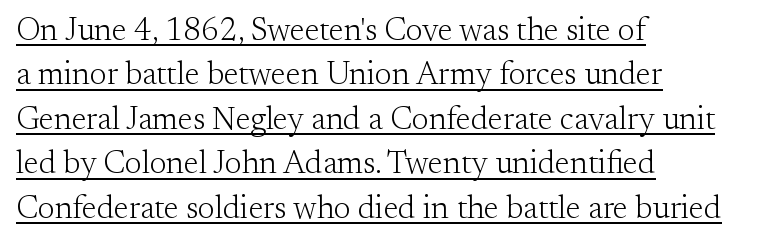
You could not count columns in this text — the font is proportionally spaced. Vertically, the passage feels balanced, rows spaced as you'd expect. Compared with a typical body face, this is equally light or lighter still. Notice how the passage keeps a crisp vertical edge on the left only.
